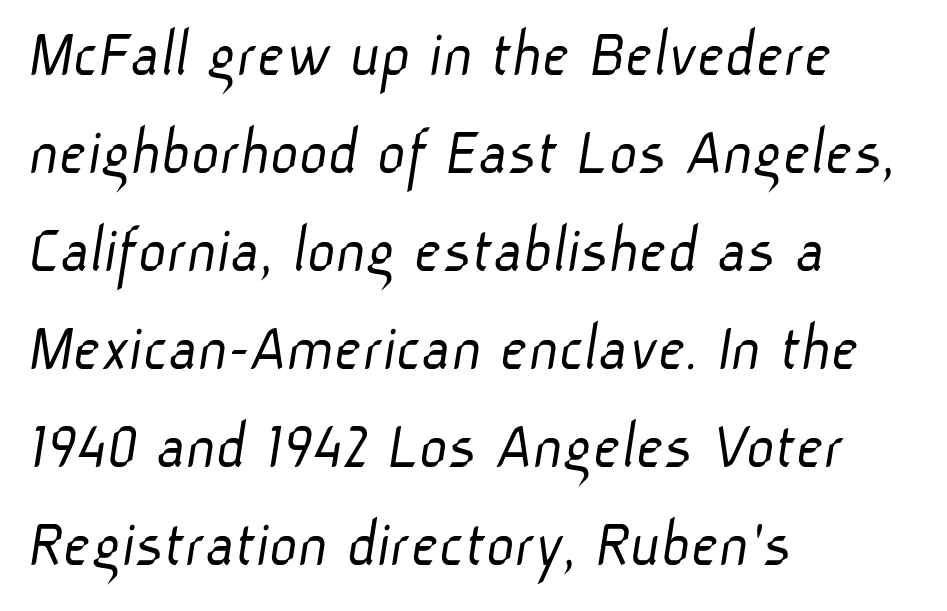
{"serif": "no", "bold": "no", "weight": "light", "width": "normal", "stroke_contrast": "low", "x_height": "medium", "monospaced": "no", "underline": "no", "align": "left", "line_spacing": "normal", "line_spacing_ratio": 1.42, "letter_spacing": "normal", "letter_spacing_em": 0.0, "glyph_px": 69}
